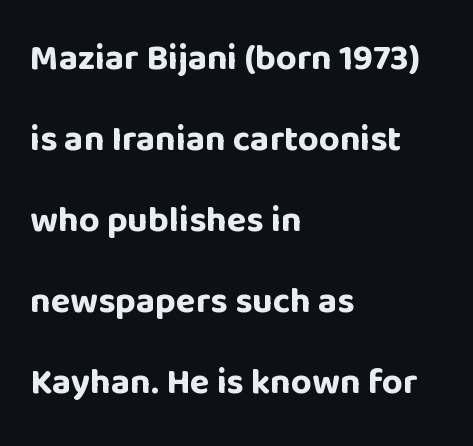
Q: Is the text bold? A: Yes.
Q: Is the text italic (slanted)? A: No, it is upright.
Q: Is the typeface a serif or a sans-serif typeface? A: Sans-serif.
Q: Is the text underlined? A: No.
Q: How is the paragraph aligned? A: Left-aligned.
Q: Is the spacing between letters normal or unusually wide? A: Normal.
Q: Is the spacing between lines tight, normal or loose? A: Loose.
Q: Width (condensed, normal, or wide)? A: Normal.
Q: Stroke contrast? A: Low.
Q: x-height? A: Large.
Q: Monospaced? A: No.
